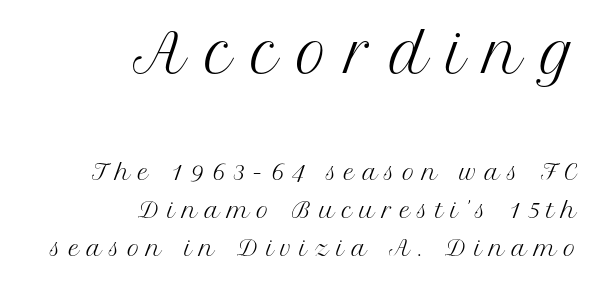
{"serif": "yes", "bold": "no", "weight": "regular", "width": "normal", "stroke_contrast": "medium", "x_height": "medium", "monospaced": "no", "underline": "no", "align": "right", "line_spacing_ratio": 1.82, "letter_spacing": "wide", "letter_spacing_em": 0.35, "larger_block": "first", "size_ratio": 2.52, "glyph_px": 53}
